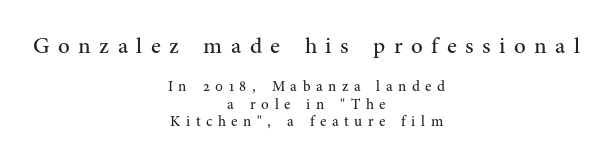
A quiet, ordinary-to-light weight characterises the typeface. Italic? Not at all — the glyphs are vertical. Typesetter's note — upper block bumped up in size, lower block left smaller. Teacher's note: observe the equal gaps on both sides — that is centered alignment. The area under the type is left untouched.
